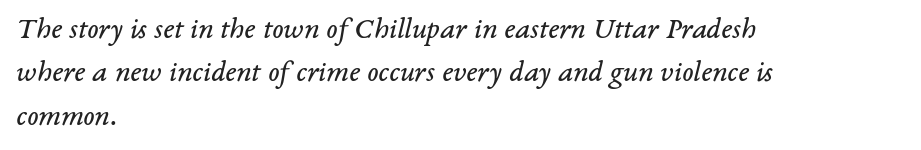
Horizontal bands of white between lines are of average thickness. This rendering features lettering with no underline. A serif font was chosen for this passage. Character widths vary here, with narrow letters taking less room than wide ones.
